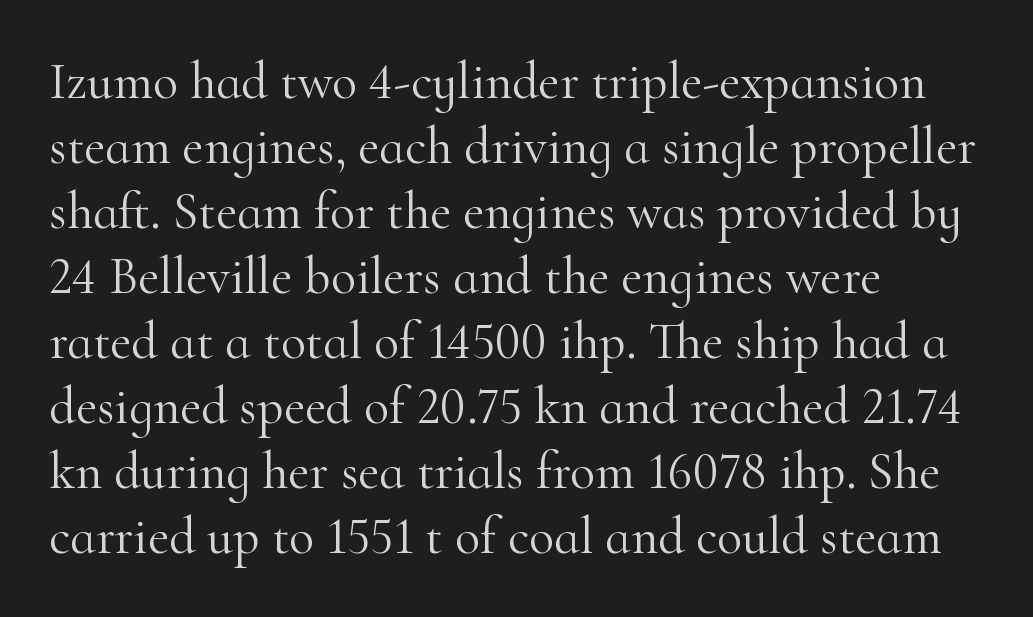
{"serif": "yes", "italic": "no", "bold": "no", "weight": "light", "width": "normal", "stroke_contrast": "high", "x_height": "small", "monospaced": "no", "underline": "no", "align": "left", "line_spacing": "normal", "line_spacing_ratio": 1.25, "letter_spacing": "normal", "letter_spacing_em": 0.0, "glyph_px": 52}
